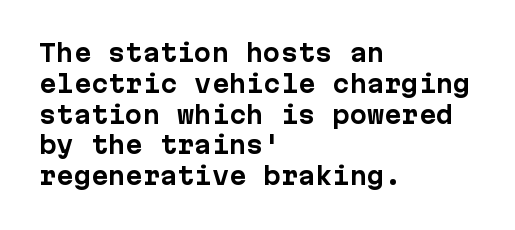
{"italic": "no", "bold": "yes", "underline": "no", "align": "left", "line_spacing": "normal", "line_spacing_ratio": 1.34, "letter_spacing": "normal", "letter_spacing_em": 0.0, "glyph_px": 23}
